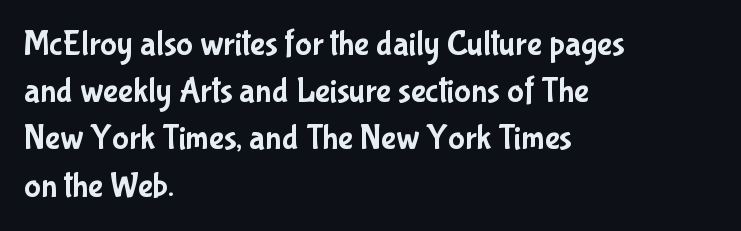
{"serif": "no", "italic": "no", "width": "condensed", "stroke_contrast": "low", "x_height": "medium", "monospaced": "no", "underline": "no", "align": "left", "line_spacing": "normal", "line_spacing_ratio": 1.35, "letter_spacing": "normal", "letter_spacing_em": 0.0, "glyph_px": 35}
